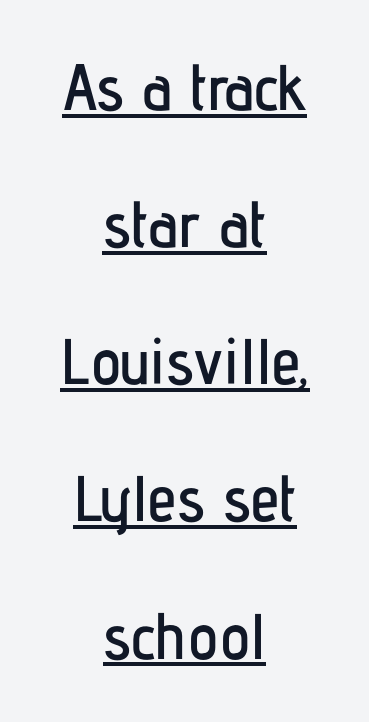
The typeface chosen for these lines omits serifs. These lines stand farther apart than default settings would place them. Ordinary non-slanted type is in use. Is the block centered? Yes — each line is placed symmetrically about the middle. The rendering keeps characters at their native spacing.
